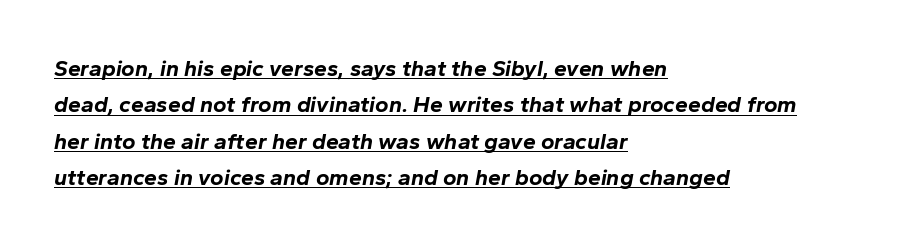
The image shows 23 px bold type, italic (leaning right); set left-aligned, normal line spacing (1.58x), normal letter spacing, underlined.
